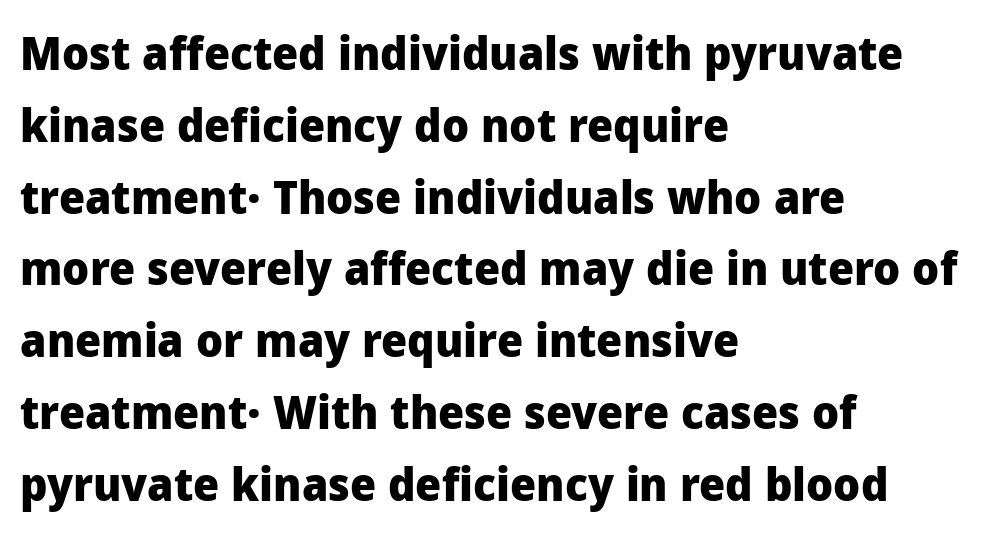
Q: Is the text bold? A: Yes.
Q: Is the text italic (slanted)? A: No, it is upright.
Q: Is the typeface a serif or a sans-serif typeface? A: Sans-serif.
Q: Is the text underlined? A: No.
Q: How is the paragraph aligned? A: Left-aligned.
Q: Is the spacing between letters normal or unusually wide? A: Normal.
Q: Is the spacing between lines tight, normal or loose? A: Normal.
Q: Width (condensed, normal, or wide)? A: Normal.
Q: Stroke contrast? A: Low.
Q: x-height? A: Medium.
Q: Monospaced? A: No.
